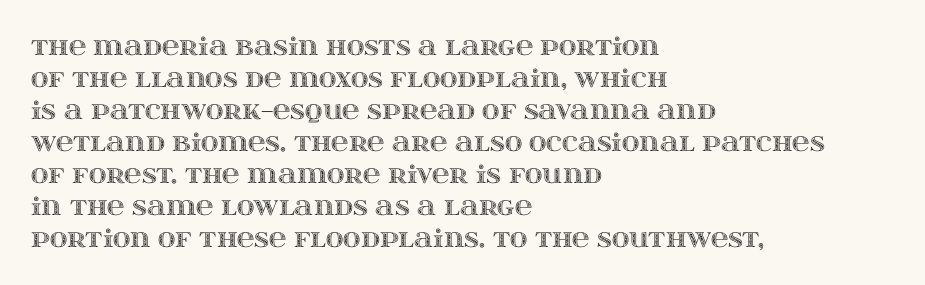
The image shows 24 px text type, upright; set left-aligned, normal line spacing (1.33x), normal letter spacing, not underlined.
